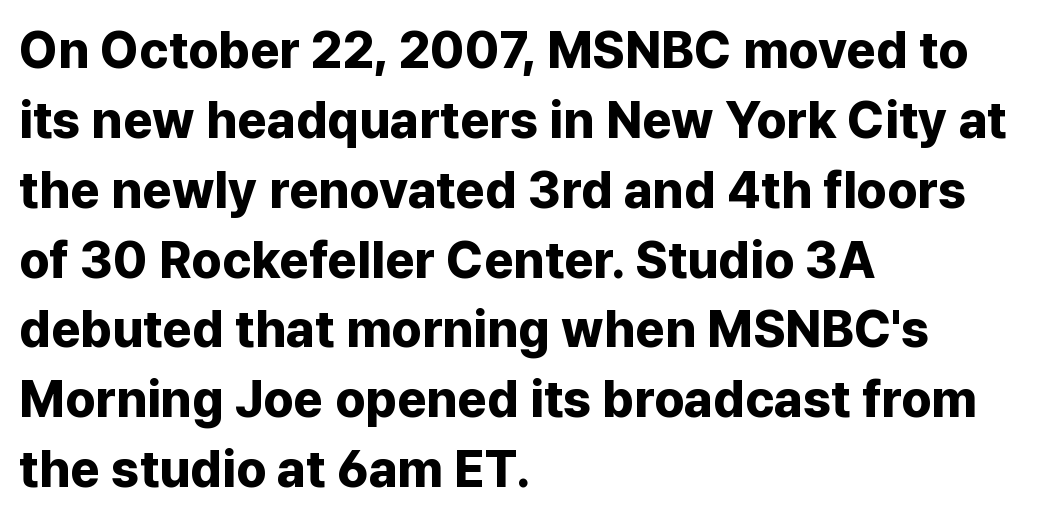
{"serif": "no", "italic": "no", "bold": "yes", "weight": "bold", "width": "normal", "stroke_contrast": "low", "x_height": "medium", "monospaced": "no", "underline": "no", "align": "left", "line_spacing": "normal", "line_spacing_ratio": 1.37, "letter_spacing": "normal", "letter_spacing_em": 0.0, "glyph_px": 51}
